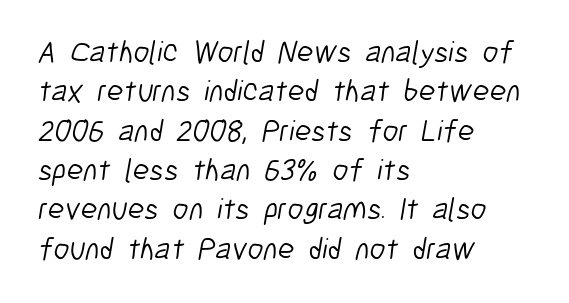
{"serif": "no", "bold": "no", "weight": "light", "width": "condensed", "stroke_contrast": "low", "x_height": "medium", "monospaced": "no", "underline": "no", "align": "left", "line_spacing": "normal", "line_spacing_ratio": 1.27, "letter_spacing": "normal", "letter_spacing_em": 0.0, "glyph_px": 31}
